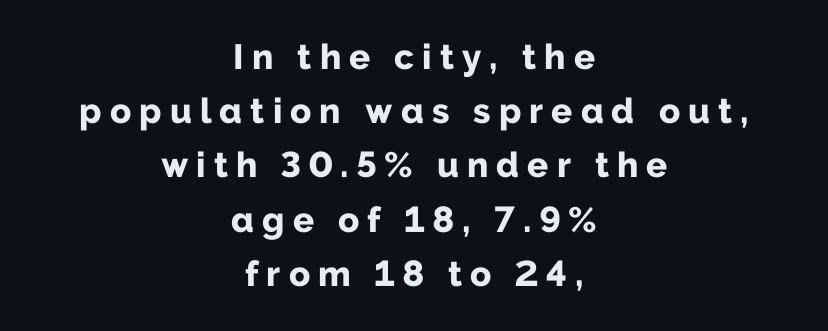
{"serif": "no", "italic": "no", "bold": "yes", "weight": "bold", "width": "normal", "stroke_contrast": "low", "x_height": "medium", "monospaced": "no", "underline": "no", "align": "center", "line_spacing": "normal", "line_spacing_ratio": 1.55, "letter_spacing": "wide", "letter_spacing_em": 0.23, "glyph_px": 35}
